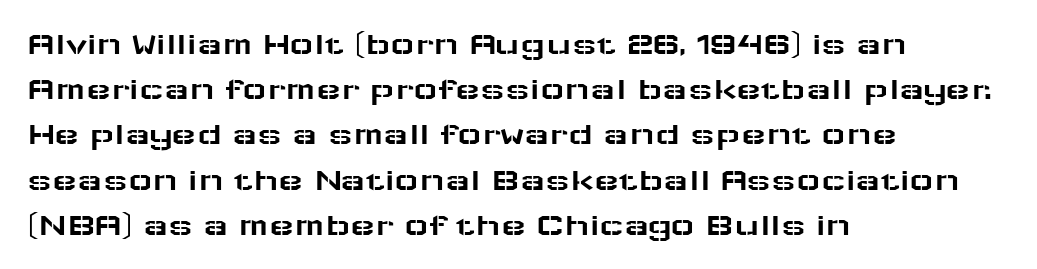
Q: Is the text italic (slanted)? A: No, it is upright.
Q: Is the typeface a serif or a sans-serif typeface? A: Sans-serif.
Q: Is the text underlined? A: No.
Q: How is the paragraph aligned? A: Left-aligned.
Q: Is the spacing between letters normal or unusually wide? A: Normal.
Q: Is the spacing between lines tight, normal or loose? A: Normal.
Q: Width (condensed, normal, or wide)? A: Wide.
Q: Stroke contrast? A: Low.
Q: x-height? A: Medium.
Q: Monospaced? A: No.
